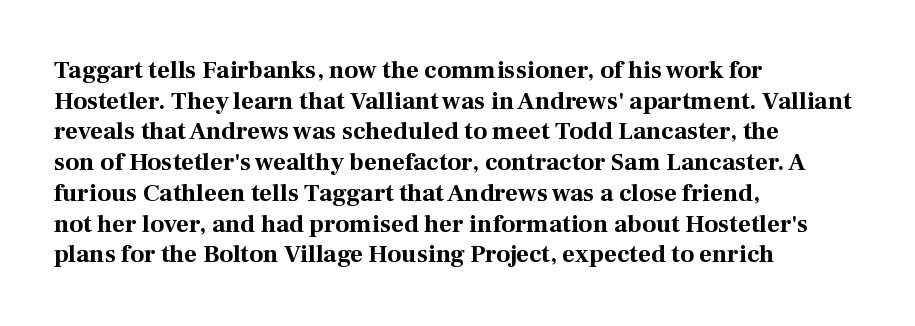
{"italic": "no", "bold": "yes", "underline": "no", "align": "left", "line_spacing_ratio": 1.23, "letter_spacing": "normal", "letter_spacing_em": 0.0, "glyph_px": 25}
